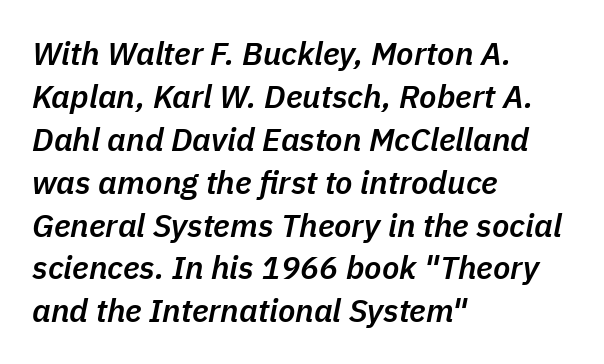
{"italic": "yes", "lean": "right", "slant_degrees": 11, "bold": "semi", "weight": "semibold", "width": "normal", "stroke_contrast": "low", "x_height": "medium", "monospaced": "no", "underline": "no", "align": "left", "line_spacing": "normal", "line_spacing_ratio": 1.34, "letter_spacing": "normal", "letter_spacing_em": 0.0, "glyph_px": 32}
